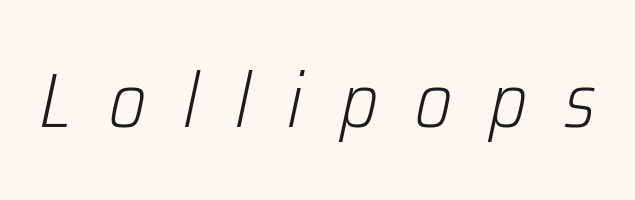
{"italic": "yes", "lean": "right", "slant_degrees": 12, "bold": "no", "weight": "light", "width": "condensed", "stroke_contrast": "low", "x_height": "medium", "monospaced": "no", "underline": "no", "letter_spacing": "wide", "letter_spacing_em": 0.48, "glyph_px": 77}
